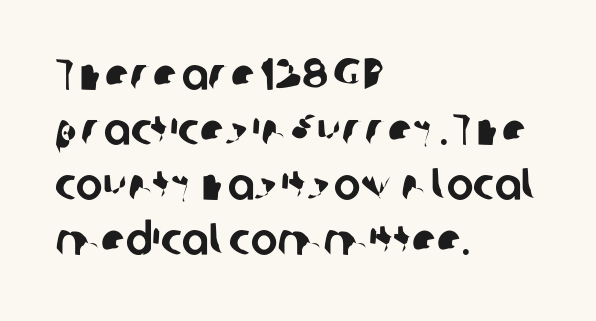
{"serif": "no", "width": "normal", "stroke_contrast": "low", "x_height": "medium", "monospaced": "no", "underline": "no", "align": "left", "line_spacing_ratio": 1.22, "letter_spacing": "normal", "letter_spacing_em": 0.0, "glyph_px": 45}
